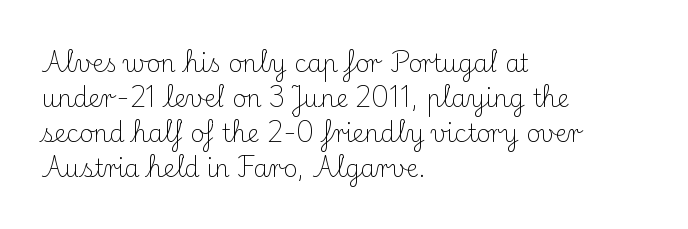
Q: Is the text bold? A: No.
Q: Is the text italic (slanted)? A: No, it is upright.
Q: Is the text underlined? A: No.
Q: How is the paragraph aligned? A: Left-aligned.
Q: Is the spacing between letters normal or unusually wide? A: Normal.
Q: Is the spacing between lines tight, normal or loose? A: Normal.
